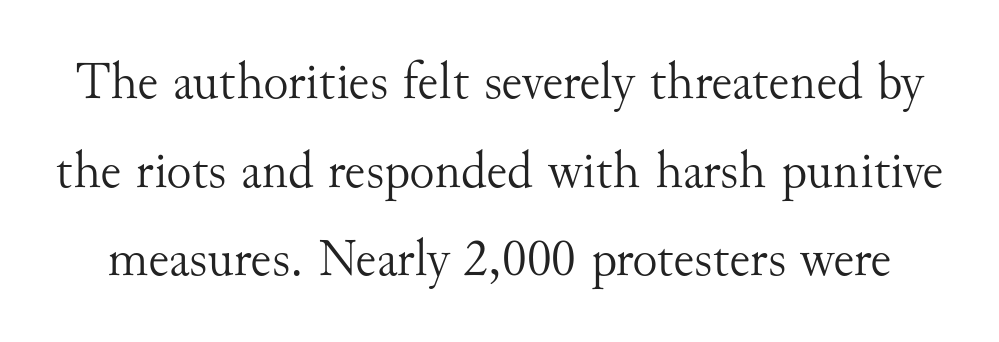
The image shows 53 px light serif type, upright; set normal line spacing (1.67x), normal letter spacing, not underlined; medium stroke contrast and a small x-height.
